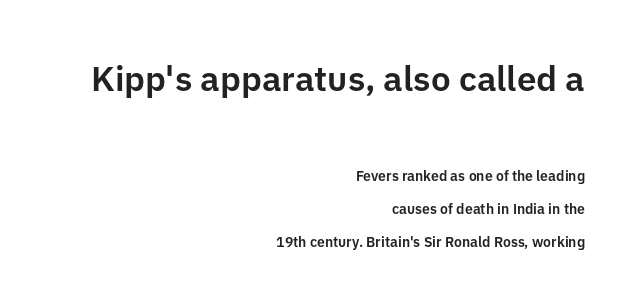
Q: Is the text italic (slanted)? A: No, it is upright.
Q: Is the typeface a serif or a sans-serif typeface? A: Sans-serif.
Q: Is the text underlined? A: No.
Q: How is the paragraph aligned? A: Right-aligned.
Q: Is the spacing between letters normal or unusually wide? A: Normal.
Q: Is the spacing between lines tight, normal or loose? A: Loose.
Q: Which block of text is set in a larger size, the first (top) or the second (bottom)? A: The first (top) one.
Q: Width (condensed, normal, or wide)? A: Normal.
Q: Stroke contrast? A: Low.
Q: x-height? A: Medium.
Q: Monospaced? A: No.
